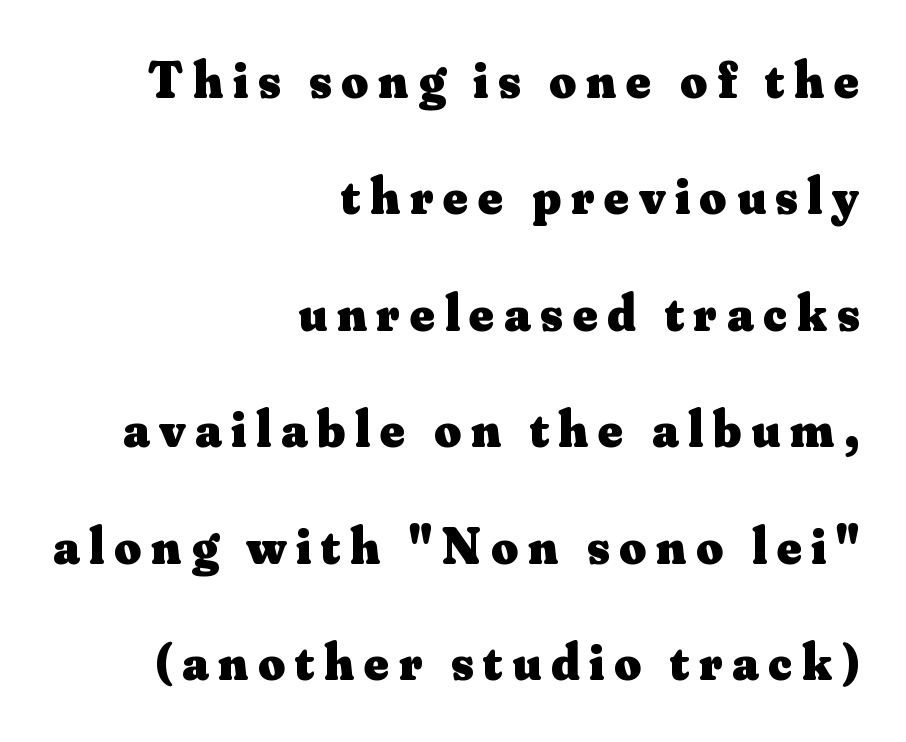
The image shows 52 px heavy serif type, upright; set right-aligned, loose line spacing (2.24x), not underlined; medium stroke contrast and a small x-height.
